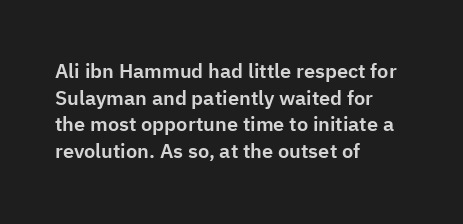
Which margin do the lines hug? The left one — the right edge is uneven. Do the letters lean? They stand straight. Students, note that the glyphs here touch the page at normal intervals. The block of text has a typical density, with ordinary space between rows. Unmarked baselines from the first word to the last.
